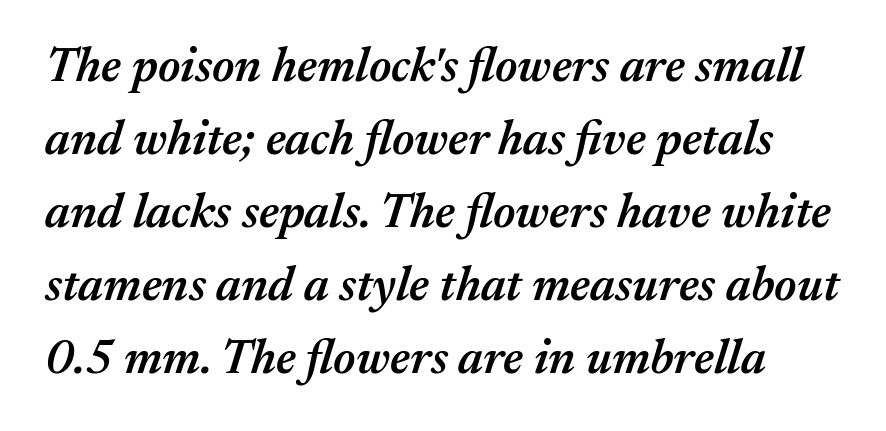
The image shows 48 px semibold type, italic (leaning right); set normal line spacing (1.52x), normal letter spacing, not underlined; medium stroke contrast and a medium x-height.
